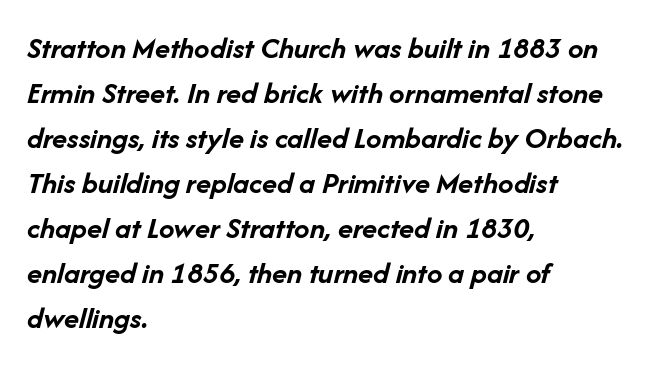
Q: Is the text bold? A: Yes.
Q: Is the text italic (slanted)? A: Yes, it leans right by about 14 degrees.
Q: Is the text underlined? A: No.
Q: How is the paragraph aligned? A: Left-aligned.
Q: Is the spacing between letters normal or unusually wide? A: Normal.
Q: Is the spacing between lines tight, normal or loose? A: Normal.
Q: Width (condensed, normal, or wide)? A: Normal.
Q: Stroke contrast? A: Low.
Q: x-height? A: Medium.
Q: Monospaced? A: No.
